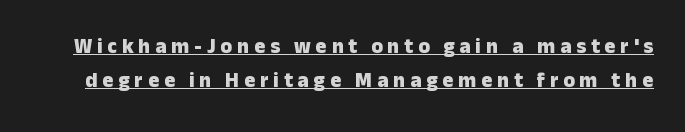
Strong, thick strokes mark this as bold type. Tracking value appears strongly positive — letters spread wide. Style check: upright. Normally led — the rows are evenly, conventionally spaced. Emphasis is given by a line drawn under the lettering.
